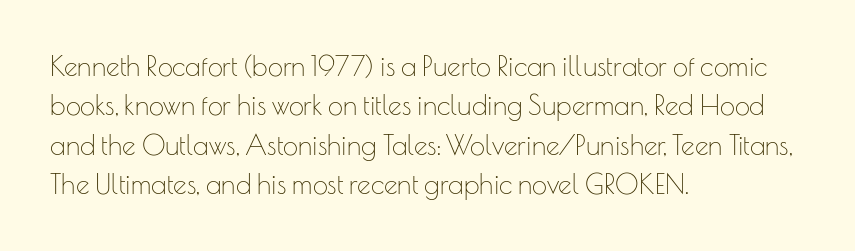
{"italic": "no", "bold": "no", "underline": "no", "align": "left", "line_spacing": "normal", "line_spacing_ratio": 1.46, "letter_spacing": "normal", "letter_spacing_em": 0.0, "glyph_px": 27}
